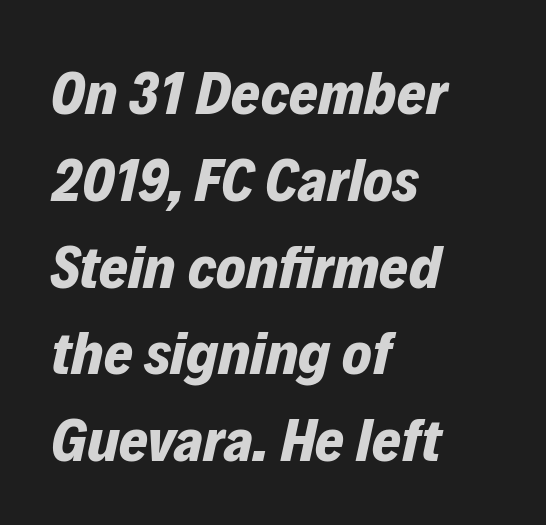
The image shows 62 px bold type, italic (leaning right); set left-aligned, normal line spacing (1.4x), normal letter spacing, not underlined; low stroke contrast and a medium x-height.
